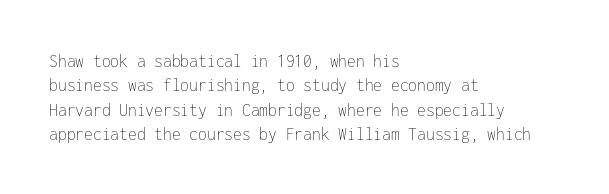
The image shows 20 px text type, upright; set left-aligned, line spacing 1.22x, normal letter spacing, not underlined.
